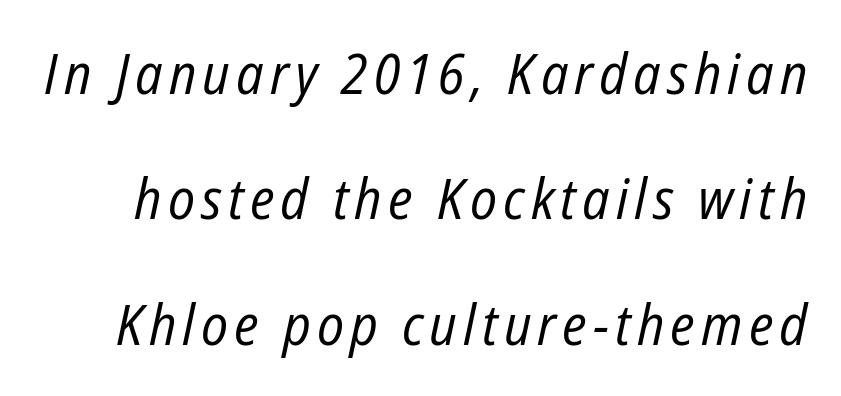
The image shows 56 px regular-weight, condensed type, italic (leaning right); set loose line spacing (2.24x), not underlined; low stroke contrast and a medium x-height.
